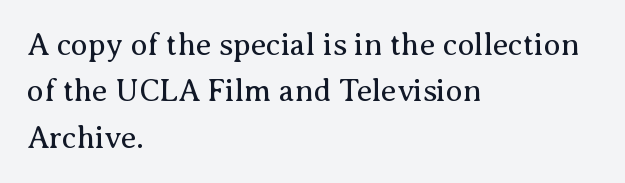
Does the lettering tilt? It doesn't — this is upright. Classification — serif. A classic flush-left, rag-right setting is used for this passage. Anything drawn beneath the words? Only blank space. The type is set solid horizontally, with unmodified tracking.
